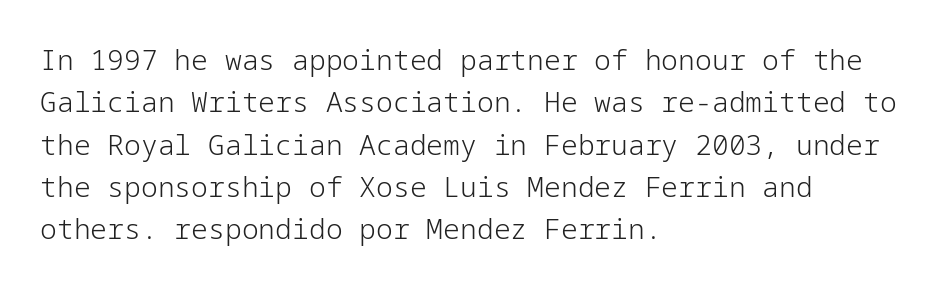
Q: Is the text bold? A: No.
Q: Is the text italic (slanted)? A: No, it is upright.
Q: Is the typeface a serif or a sans-serif typeface? A: Sans-serif.
Q: Is the text underlined? A: No.
Q: How is the paragraph aligned? A: Left-aligned.
Q: Is the spacing between letters normal or unusually wide? A: Normal.
Q: Is the spacing between lines tight, normal or loose? A: Normal.
Q: Width (condensed, normal, or wide)? A: Normal.
Q: Stroke contrast? A: Low.
Q: x-height? A: Medium.
